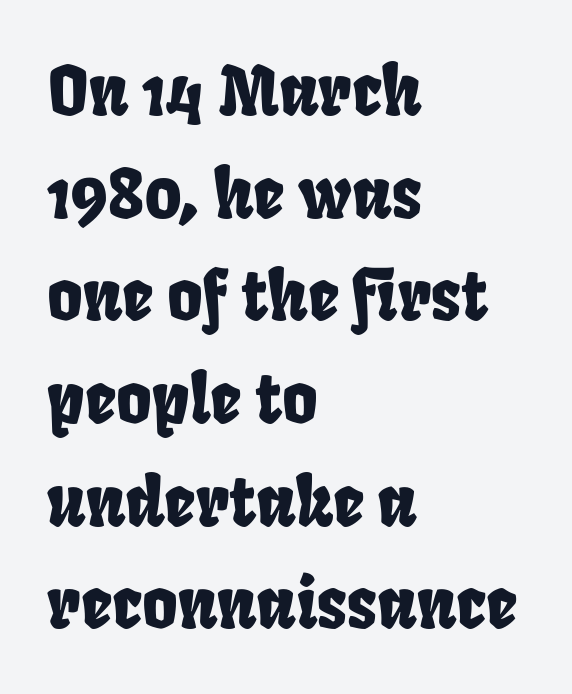
The image shows 68 px condensed sans-serif type; set left-aligned, normal line spacing (1.51x), normal letter spacing, not underlined; low stroke contrast and a large x-height.
